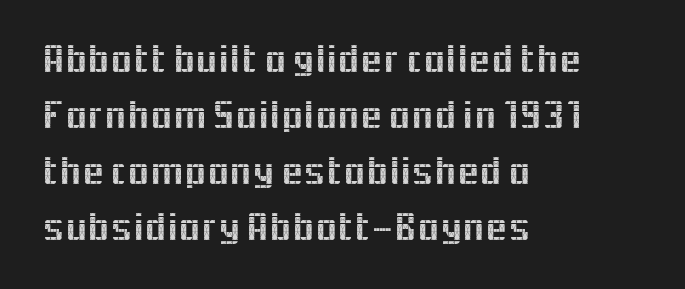
The image shows 40 px sans-serif type, upright; set left-aligned, normal line spacing (1.4x), normal letter spacing, not underlined; a medium x-height.
